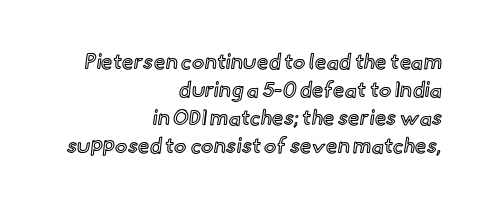
Line endings align vertically; line beginnings do not. In terms of letterspacing, this is plain default setting. Nobody drew a line under any word here. The block of text has a typical density, with ordinary space between rows.
